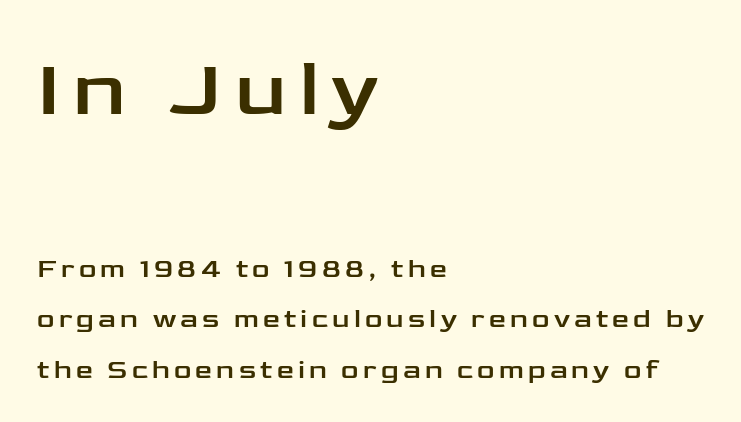
{"serif": "no", "italic": "no", "width": "wide", "stroke_contrast": "low", "x_height": "medium", "monospaced": "no", "underline": "no", "align": "left", "line_spacing_ratio": 1.87, "larger_block": "first", "size_ratio": 2.96, "glyph_px": 80}
